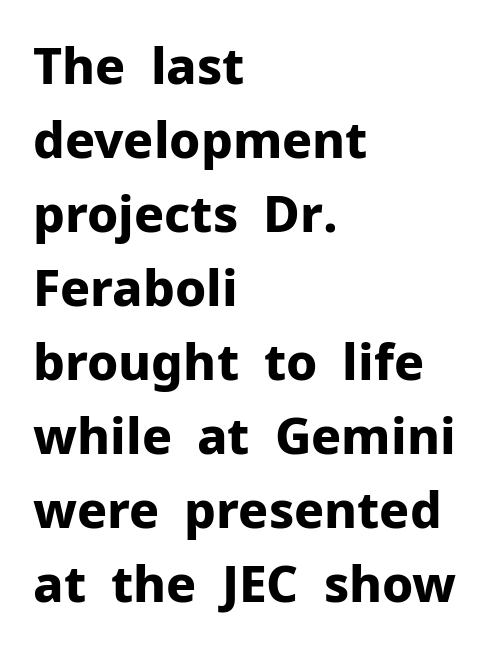
The image shows 50 px bold sans-serif type, upright; set left-aligned, normal line spacing (1.48x), normal letter spacing, not underlined; low stroke contrast and a medium x-height.
